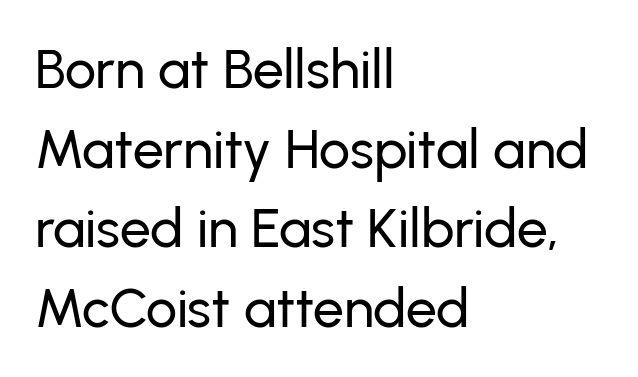
Q: Is the text italic (slanted)? A: No, it is upright.
Q: Is the typeface a serif or a sans-serif typeface? A: Sans-serif.
Q: Is the text underlined? A: No.
Q: How is the paragraph aligned? A: Left-aligned.
Q: Is the spacing between letters normal or unusually wide? A: Normal.
Q: Is the spacing between lines tight, normal or loose? A: Normal.
Q: Width (condensed, normal, or wide)? A: Normal.
Q: Stroke contrast? A: Low.
Q: x-height? A: Medium.
Q: Monospaced? A: No.
